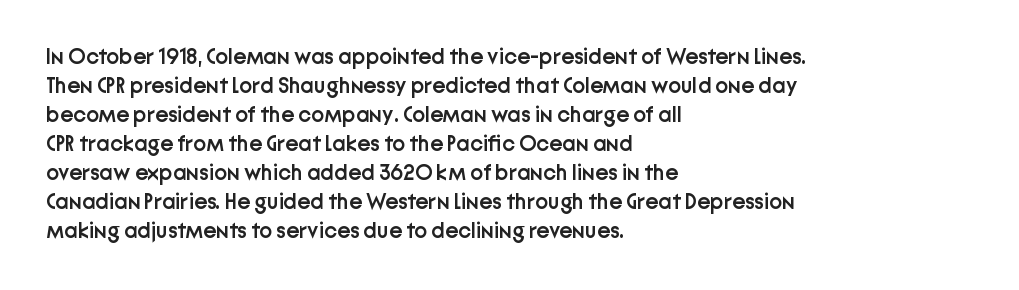
{"italic": "no", "bold": "semi", "underline": "no", "align": "left", "line_spacing": "normal", "line_spacing_ratio": 1.32, "letter_spacing": "normal", "letter_spacing_em": 0.0, "glyph_px": 22}
